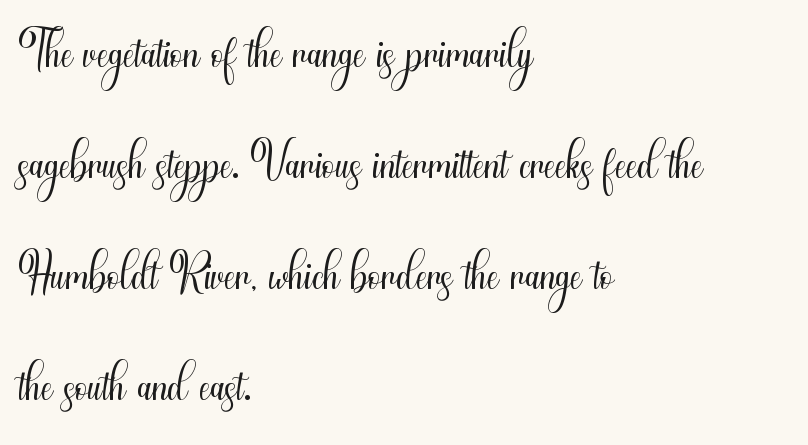
{"serif": "no", "bold": "no", "weight": "light", "width": "condensed", "stroke_contrast": "medium", "x_height": "small", "monospaced": "no", "underline": "no", "align": "left", "line_spacing": "normal", "line_spacing_ratio": 1.52, "letter_spacing": "normal", "letter_spacing_em": 0.0, "glyph_px": 73}
